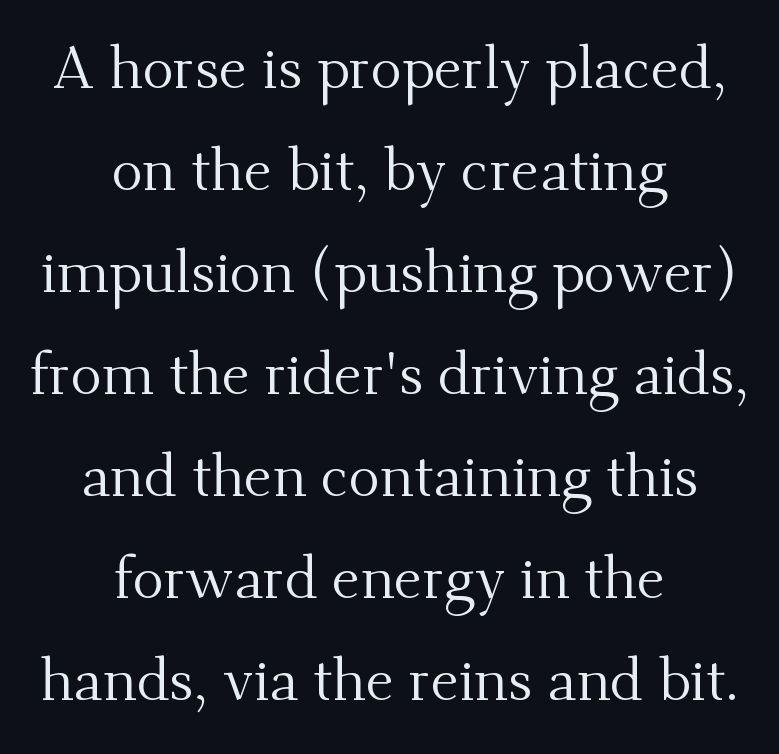
The gap between lines stays unmarked. Typographically, this falls in the serif category. Proportional: the letters do not fall into vertical columns. This is roman type, the default non-slanted kind.
